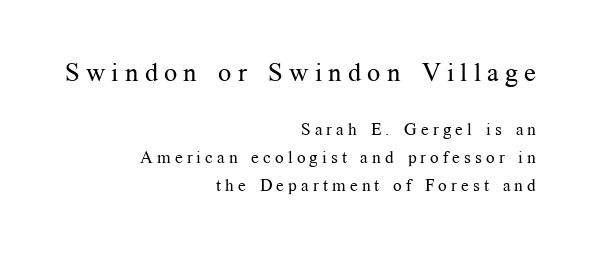
Rule under the text: the space is simply empty. Does the copy run flush right? Yes — the right margin is perfectly even. Posture: vertical. The block sitting higher on the canvas is the one with enlarged characters.
